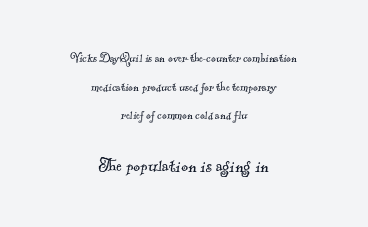
Q: Is the text bold? A: No.
Q: Is the text underlined? A: No.
Q: How is the paragraph aligned? A: Centered.
Q: Is the spacing between letters normal or unusually wide? A: Normal.
Q: Is the spacing between lines tight, normal or loose? A: Loose.
Q: Which block of text is set in a larger size, the first (top) or the second (bottom)? A: The second (bottom) one.
